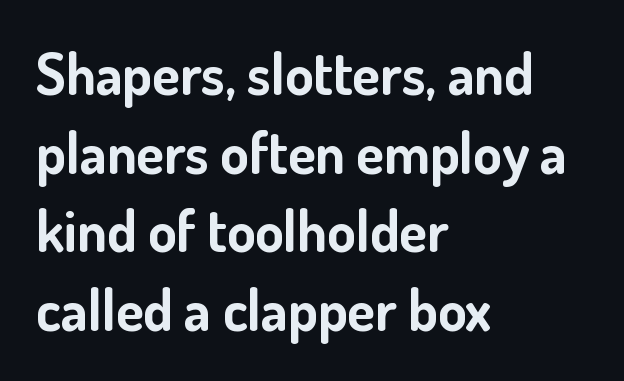
The image shows 57 px bold sans-serif type, upright; set left-aligned, normal line spacing (1.38x), normal letter spacing, not underlined; low stroke contrast and a small x-height.
